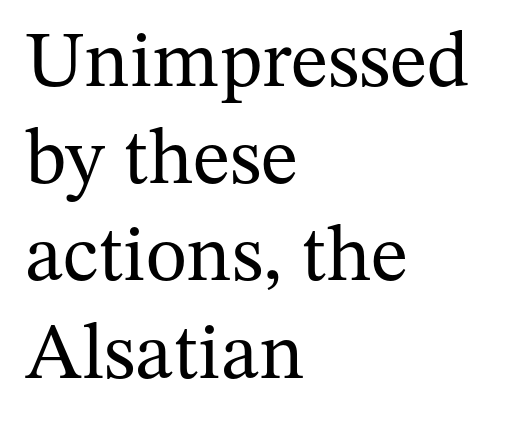
Q: Is the text bold? A: No.
Q: Is the text italic (slanted)? A: No, it is upright.
Q: Is the typeface a serif or a sans-serif typeface? A: Serif.
Q: Is the text underlined? A: No.
Q: How is the paragraph aligned? A: Left-aligned.
Q: Is the spacing between letters normal or unusually wide? A: Normal.
Q: Width (condensed, normal, or wide)? A: Normal.
Q: Stroke contrast? A: Medium.
Q: x-height? A: Medium.
Q: Monospaced? A: No.
